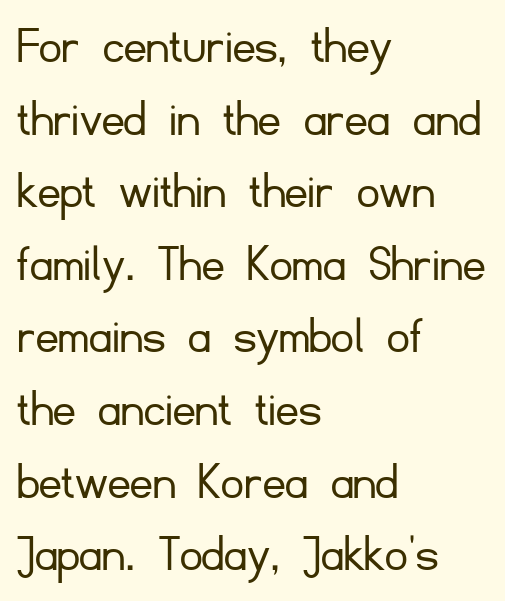
{"serif": "no", "italic": "no", "bold": "no", "weight": "light", "width": "normal", "stroke_contrast": "low", "x_height": "small", "monospaced": "no", "underline": "no", "align": "left", "line_spacing": "normal", "line_spacing_ratio": 1.32, "letter_spacing": "normal", "letter_spacing_em": 0.0, "glyph_px": 55}
